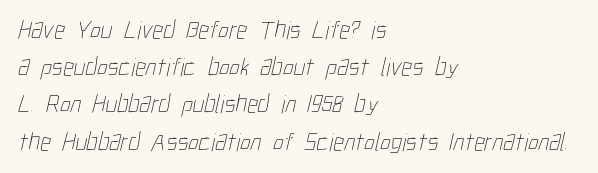
{"bold": "no", "underline": "no", "align": "left", "line_spacing": "normal", "line_spacing_ratio": 1.43, "letter_spacing": "normal", "letter_spacing_em": 0.0, "glyph_px": 26}
